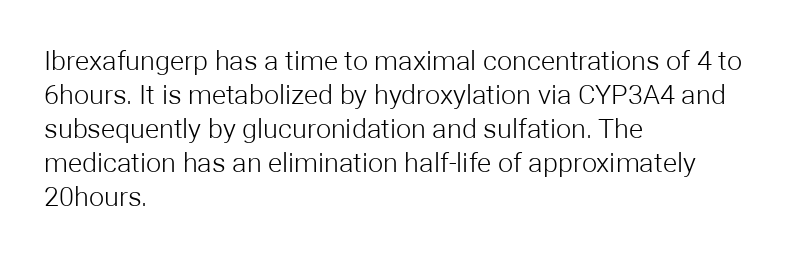
Q: Is the text bold? A: No.
Q: Is the text italic (slanted)? A: No, it is upright.
Q: Is the text underlined? A: No.
Q: How is the paragraph aligned? A: Left-aligned.
Q: Is the spacing between letters normal or unusually wide? A: Normal.
Q: Is the spacing between lines tight, normal or loose? A: Normal.
